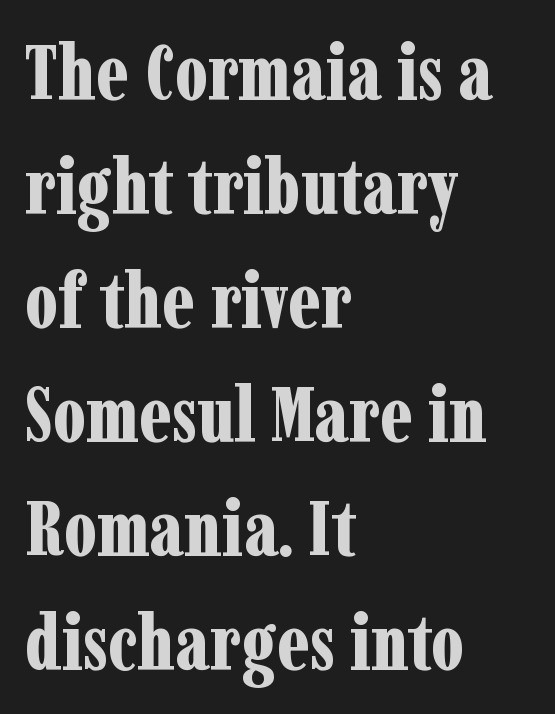
Whoever set this chose a conventional vertical rhythm. This is heavy type, rendered in bold. This is serif lettering, the kind often seen in printed books. Look at the tracking — it's just the regular setting, nothing added.
